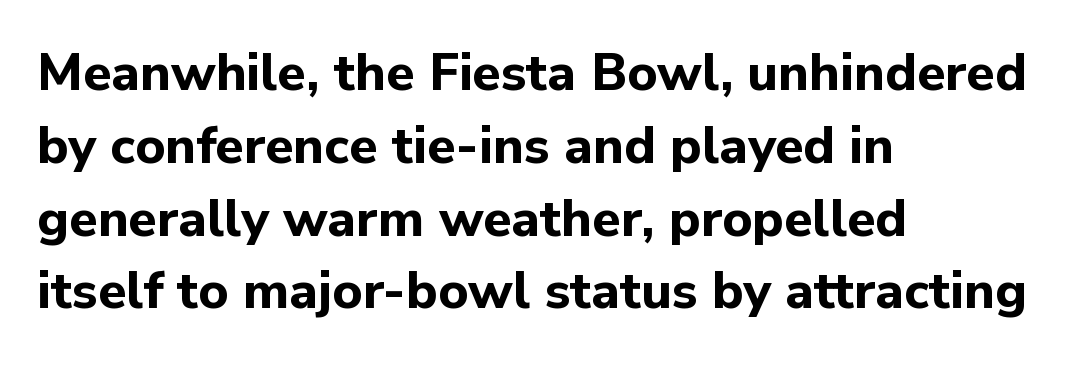
All the whitespace from short lines collects on the right. A typesetter would call this proportional, since set widths differ per character. Is there much room between lines? A standard amount, neither cramped nor airy. Compared with typical body copy, the letter spacing here is the same. Every stem runs plumb, perpendicular to the baseline. These lines carry a lot of weight — the face is fully bold.
